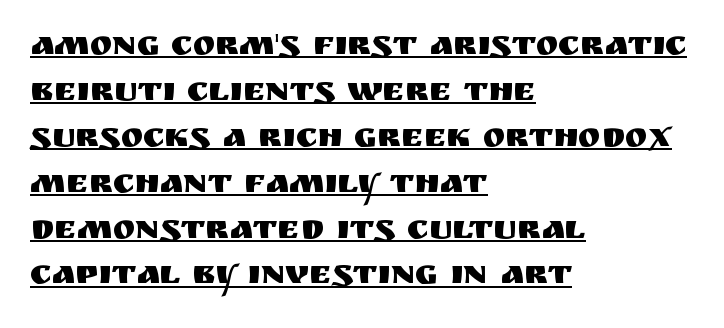
Beneath each row of characters lies a ruled line. Nothing unusual about the tracking: characters are spaced as the font intends. Does the copy run flush right? No — it runs flush left. Rows of type keep a routine distance in the vertical direction.
